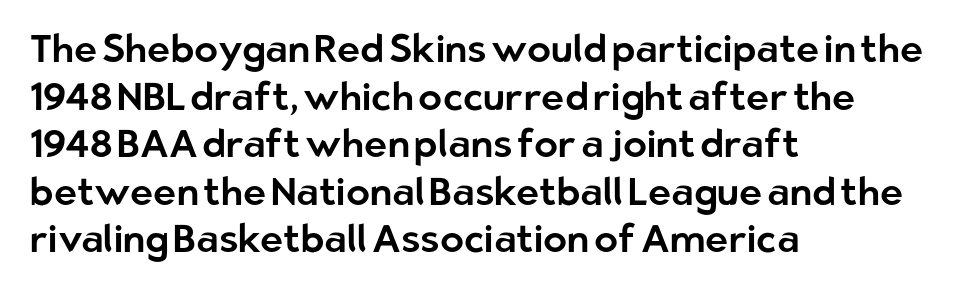
The image shows 39 px sans-serif type, upright; set left-aligned, line spacing 1.22x, normal letter spacing, not underlined; low stroke contrast and a medium x-height.
